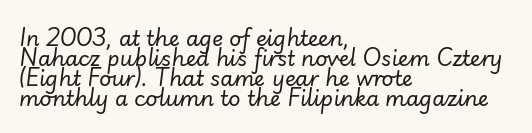
Q: Is the text bold? A: No.
Q: Is the text italic (slanted)? A: Yes, it leans right by about 7 degrees.
Q: Is the text underlined? A: No.
Q: How is the paragraph aligned? A: Left-aligned.
Q: Is the spacing between letters normal or unusually wide? A: Normal.
Q: Is the spacing between lines tight, normal or loose? A: Tight.
